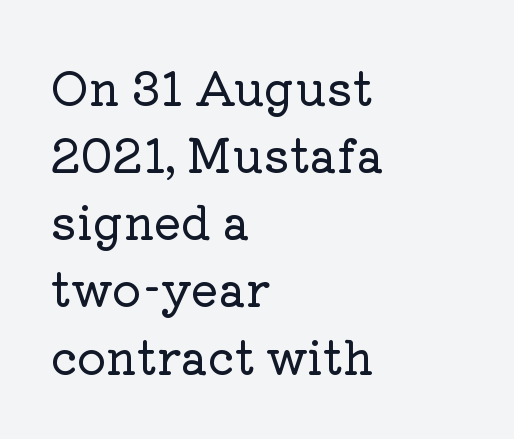
{"serif": "yes", "italic": "no", "width": "normal", "stroke_contrast": "low", "x_height": "medium", "monospaced": "no", "underline": "no", "align": "left", "line_spacing": "normal", "line_spacing_ratio": 1.46, "letter_spacing": "normal", "letter_spacing_em": 0.0, "glyph_px": 46}
